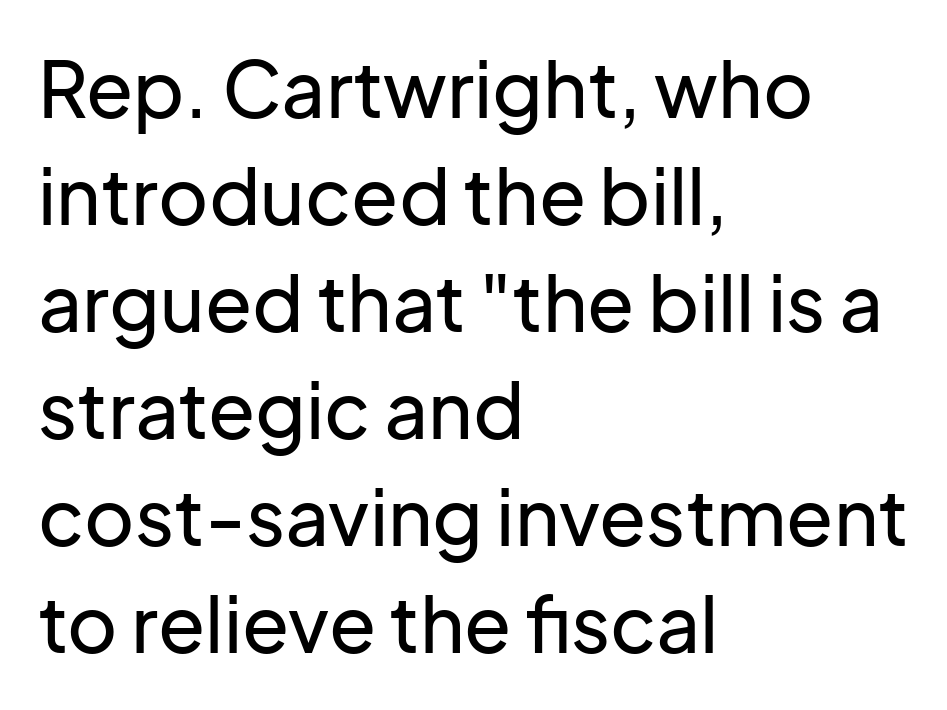
The image shows 77 px sans-serif type, upright; set left-aligned, normal line spacing (1.39x), normal letter spacing, not underlined; low stroke contrast and a medium x-height.
